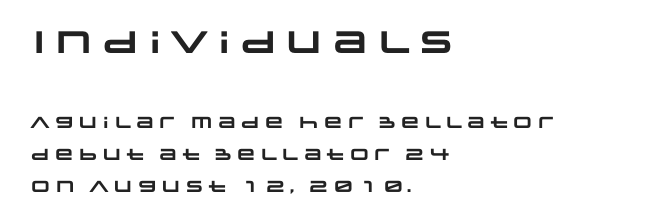
Plenty of ink on the page — the face is bold. Here the designer chose a conventional face with non-uniform glyph widths. These two chunks differ in scale, with the top chunk taking the larger measure. Compared with a centered layout, this one pins lines to the left instead. Regarding leading, the lines here are spaced well apart.
